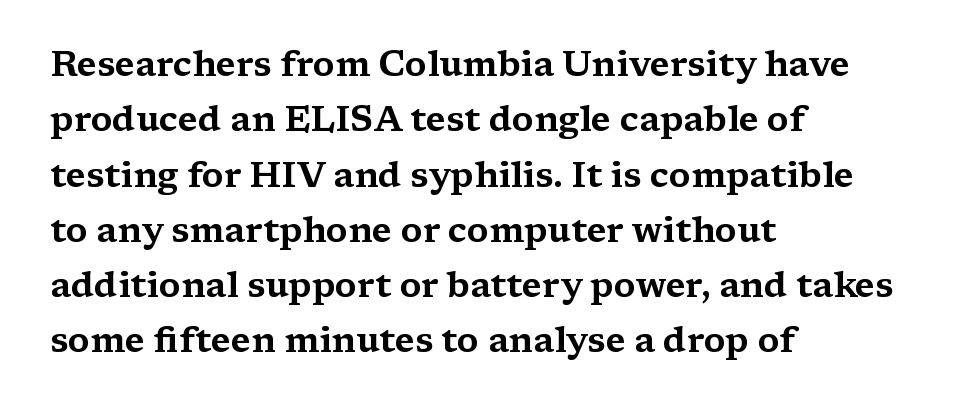
Q: Is the text italic (slanted)? A: No, it is upright.
Q: Is the typeface a serif or a sans-serif typeface? A: Serif.
Q: Is the text underlined? A: No.
Q: How is the paragraph aligned? A: Left-aligned.
Q: Is the spacing between letters normal or unusually wide? A: Normal.
Q: Is the spacing between lines tight, normal or loose? A: Normal.
Q: Width (condensed, normal, or wide)? A: Wide.
Q: Stroke contrast? A: Medium.
Q: x-height? A: Medium.
Q: Monospaced? A: No.
